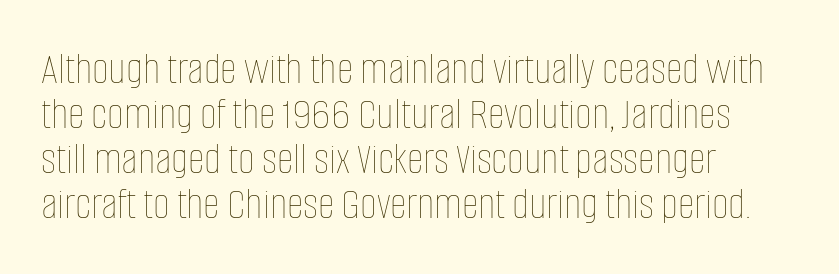
Q: Is the text bold? A: No.
Q: Is the text italic (slanted)? A: No, it is upright.
Q: Is the text underlined? A: No.
Q: How is the paragraph aligned? A: Left-aligned.
Q: Is the spacing between letters normal or unusually wide? A: Normal.
Q: Is the spacing between lines tight, normal or loose? A: Tight.
Q: Width (condensed, normal, or wide)? A: Condensed.
Q: Stroke contrast? A: Low.
Q: x-height? A: Large.
Q: Monospaced? A: No.
